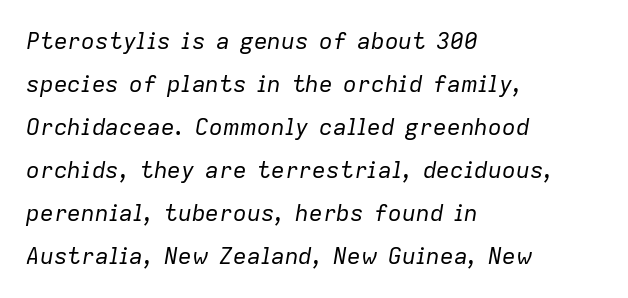
{"italic": "yes", "lean": "right", "slant_degrees": 9, "bold": "no", "underline": "no", "align": "left", "line_spacing_ratio": 1.87, "letter_spacing": "normal", "letter_spacing_em": 0.0, "glyph_px": 23}
